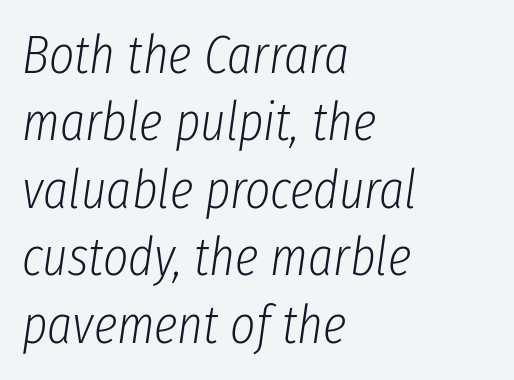
No extra tracking has been applied to these lines. Is the type slanted? Yes — the strokes lean at a clear angle. A light-to-regular cut is what we see here. Looks like regular typesetting: each glyph gets only the width it needs. Line starts are locked; line ends wander. The space between consecutive lines is moderate.
